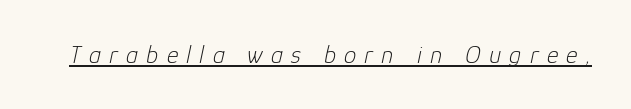
{"italic": "yes", "lean": "right", "slant_degrees": 12, "bold": "no", "underline": "yes", "letter_spacing": "wide", "letter_spacing_em": 0.33, "glyph_px": 25}
